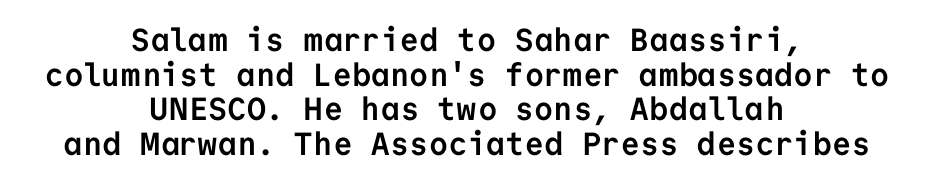
The image shows 32 px semibold sans-serif type, upright, monospaced; set centered, tight line spacing (1.08x), normal letter spacing, not underlined; low stroke contrast and a medium x-height.
